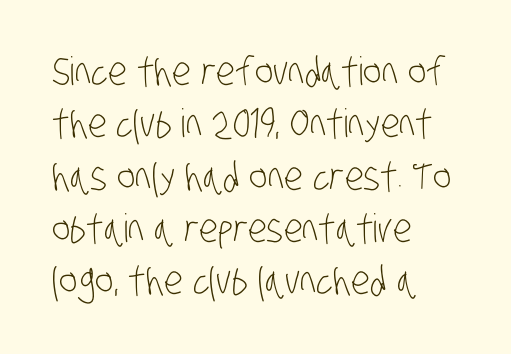
The image shows 39 px light, condensed sans-serif type; set left-aligned, normal line spacing (1.34x), normal letter spacing, not underlined; low stroke contrast and a large x-height.
